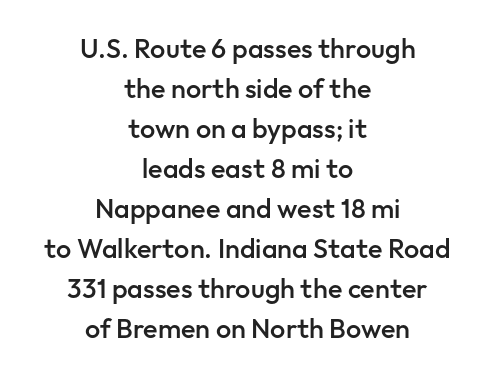
The image shows 27 px text type, upright; set centered, normal line spacing (1.48x), normal letter spacing, not underlined.
